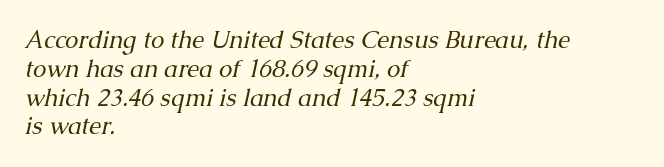
The image shows 24 px text type, italic (leaning right); set left-aligned, line spacing 1.2x, normal letter spacing, not underlined.
